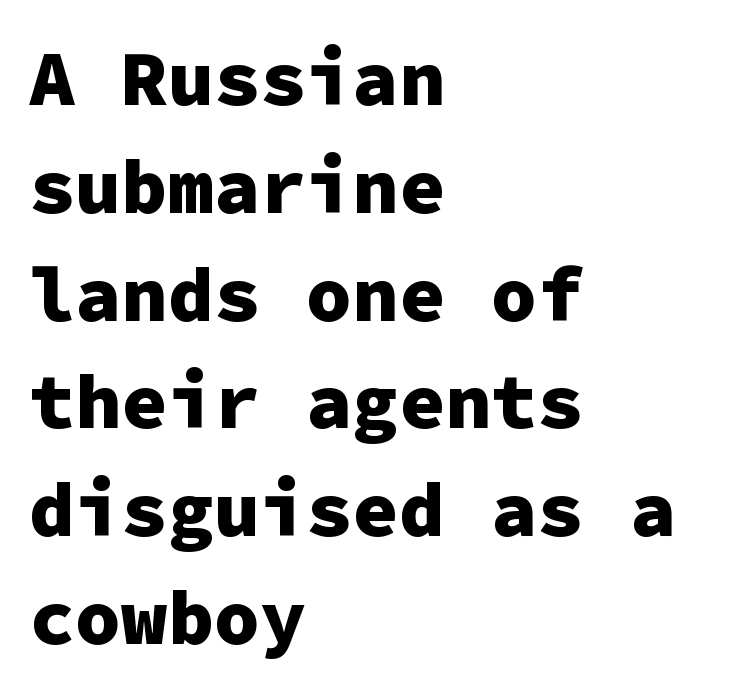
The image shows 77 px heavy sans-serif type, upright, monospaced; set left-aligned, normal line spacing (1.4x), normal letter spacing, not underlined; low stroke contrast and a medium x-height.
